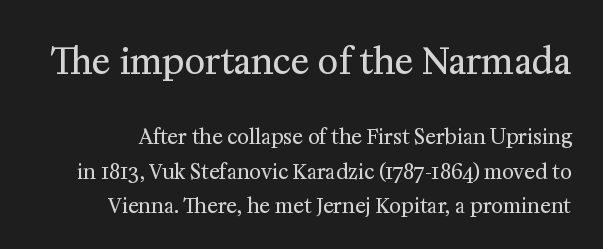
The image shows 35 px regular-weight serif type, upright; set line spacing 1.72x, normal letter spacing, not underlined; the first (top) block is 1.75x larger; medium stroke contrast and a medium x-height.
